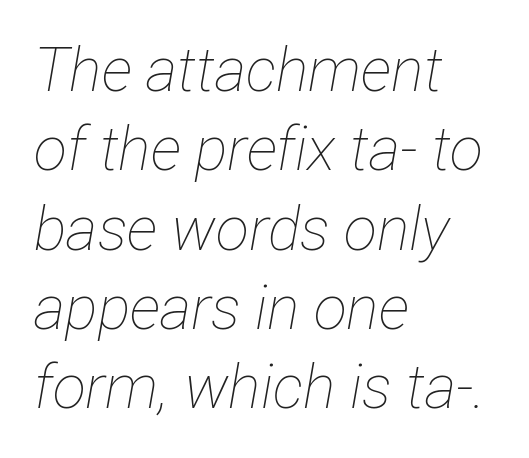
{"italic": "yes", "lean": "right", "slant_degrees": 12, "bold": "no", "weight": "thin", "width": "condensed", "stroke_contrast": "low", "x_height": "medium", "monospaced": "no", "underline": "no", "align": "left", "line_spacing": "normal", "line_spacing_ratio": 1.3, "letter_spacing": "normal", "letter_spacing_em": 0.0, "glyph_px": 61}
